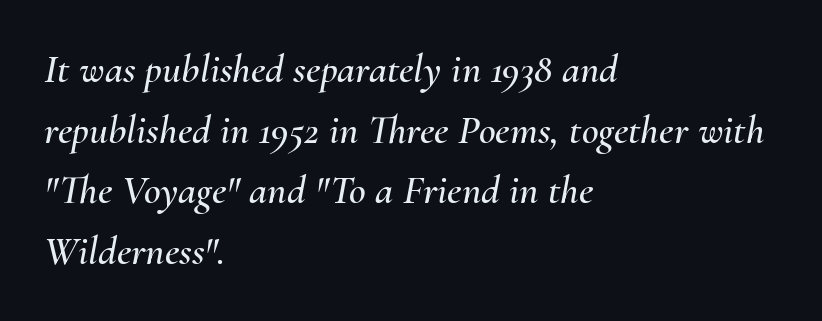
The image shows 41 px text type, italic (leaning right); set left-aligned, normal line spacing (1.48x), normal letter spacing, not underlined; medium stroke contrast and a small x-height.
